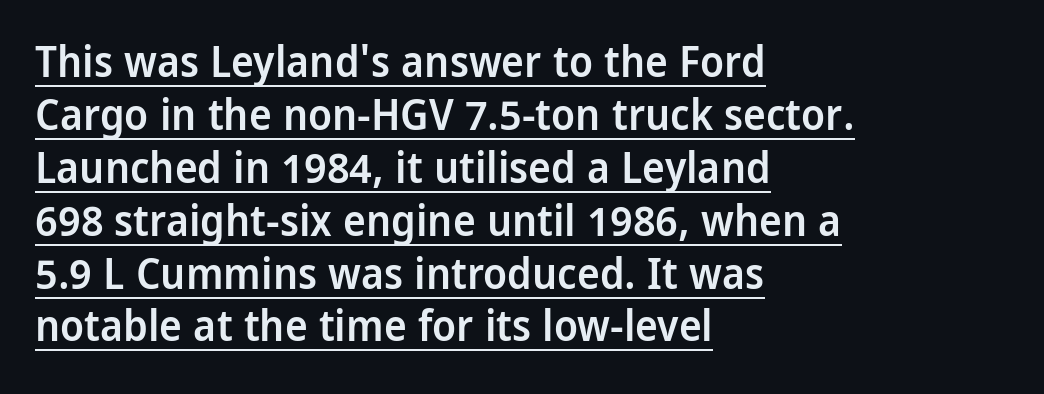
The image shows 43 px semibold, condensed sans-serif type, upright; set left-aligned, line spacing 1.23x, normal letter spacing, underlined; low stroke contrast and a large x-height.
